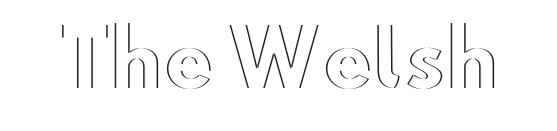
The image shows 76 px wide type, upright; set normal letter spacing, not underlined; a small x-height.
